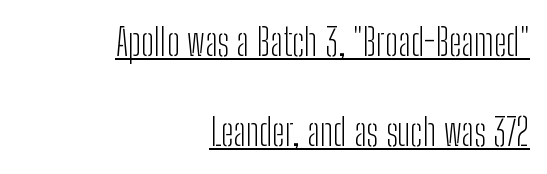
Do the characters align in a grid? No, the font is proportional. The lettering holds an erect, upright posture throughout. A sans-serif font was chosen for this passage. Line endings align vertically; line beginnings do not.
